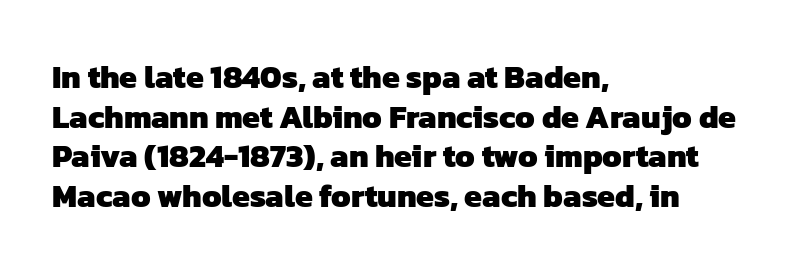
{"serif": "no", "bold": "yes", "weight": "heavy", "width": "normal", "stroke_contrast": "low", "x_height": "medium", "monospaced": "no", "underline": "no", "align": "left", "line_spacing_ratio": 1.24, "letter_spacing": "normal", "letter_spacing_em": 0.0, "glyph_px": 32}
